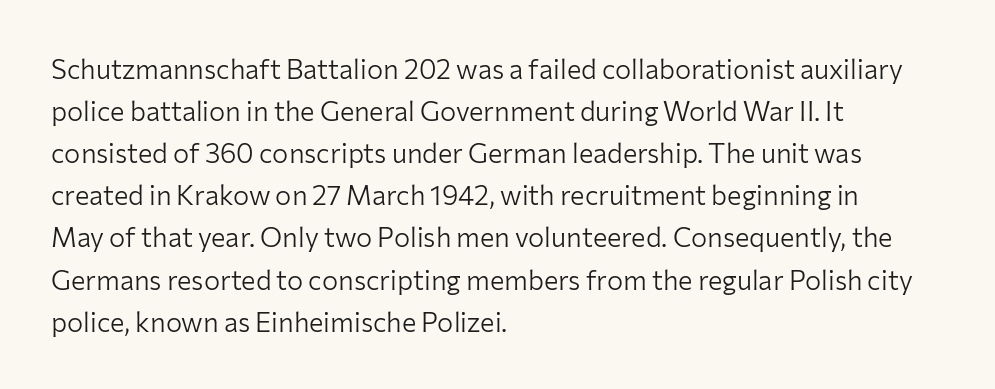
{"italic": "no", "bold": "no", "underline": "no", "align": "left", "line_spacing": "normal", "line_spacing_ratio": 1.56, "letter_spacing": "normal", "letter_spacing_em": 0.0, "glyph_px": 27}
